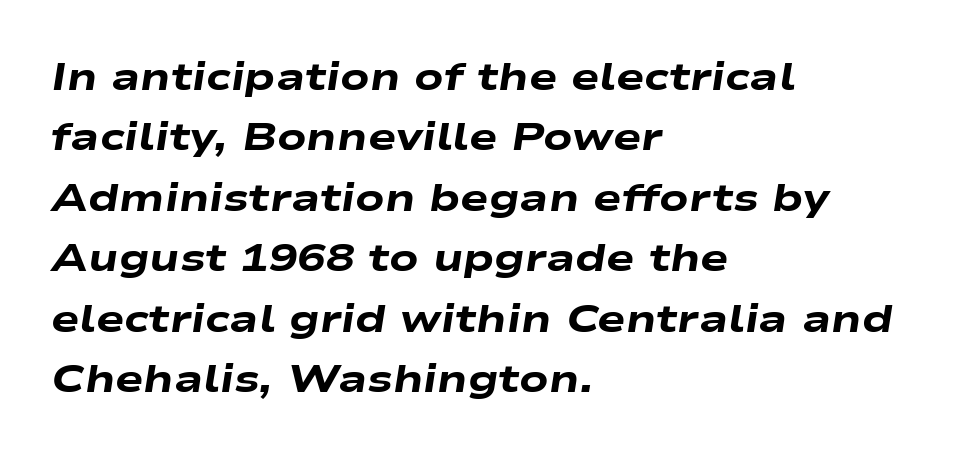
Q: Is the text bold? A: Yes.
Q: Is the text italic (slanted)? A: Yes, it leans right by about 9 degrees.
Q: Is the text underlined? A: No.
Q: How is the paragraph aligned? A: Left-aligned.
Q: Is the spacing between letters normal or unusually wide? A: Normal.
Q: Is the spacing between lines tight, normal or loose? A: Normal.
Q: Width (condensed, normal, or wide)? A: Wide.
Q: Stroke contrast? A: Low.
Q: x-height? A: Medium.
Q: Monospaced? A: No.
